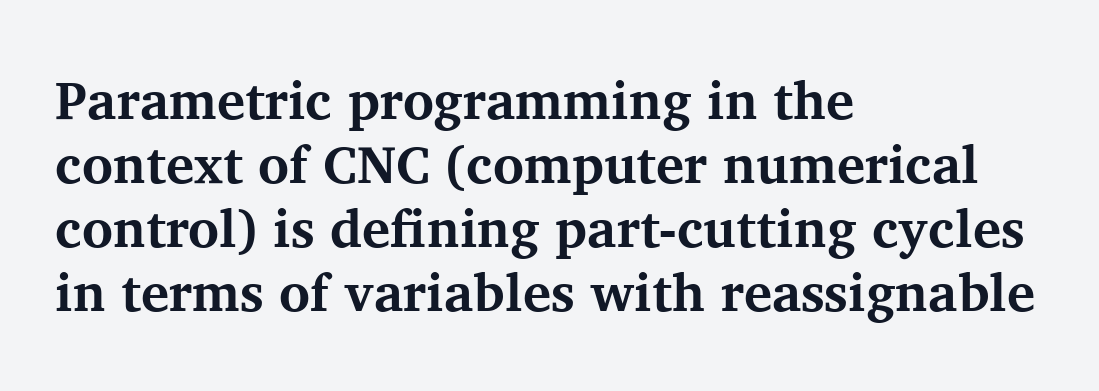
In terms of posture, this sample is upright. Descender tails drop into unmarked territory. This sample is left-justified, so line endings fall wherever the words run out. You could not count columns in this text — the font is proportionally spaced. Emphasis by weight is at full strength: bold.
